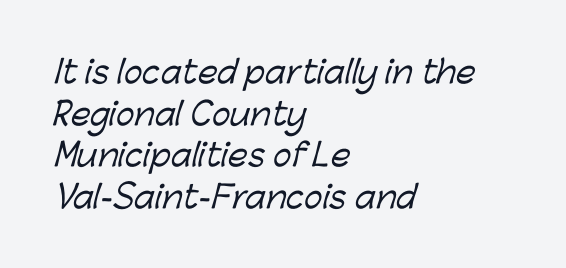
The image shows 31 px sans-serif type; set left-aligned, normal line spacing (1.34x), normal letter spacing, not underlined; low stroke contrast and a medium x-height.
